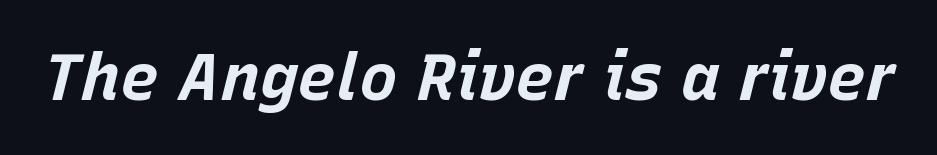
The image shows 65 px bold type, italic (leaning right); set normal letter spacing, not underlined; low stroke contrast and a large x-height.
